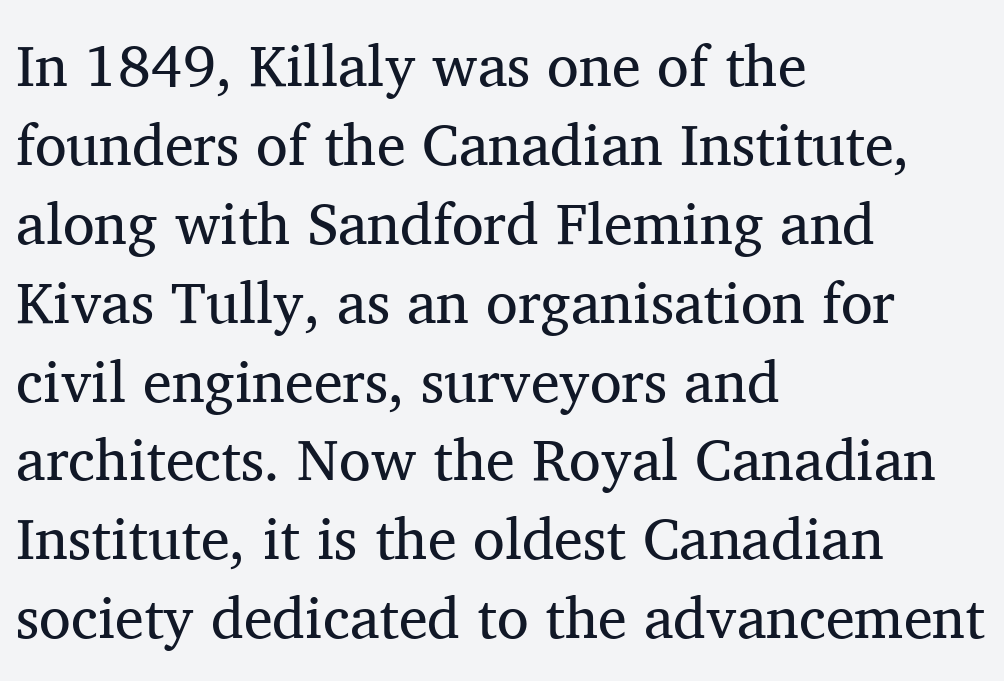
Q: Is the text bold? A: No.
Q: Is the text italic (slanted)? A: No, it is upright.
Q: Is the typeface a serif or a sans-serif typeface? A: Serif.
Q: Is the text underlined? A: No.
Q: How is the paragraph aligned? A: Left-aligned.
Q: Is the spacing between letters normal or unusually wide? A: Normal.
Q: Is the spacing between lines tight, normal or loose? A: Normal.
Q: Width (condensed, normal, or wide)? A: Normal.
Q: Stroke contrast? A: Medium.
Q: x-height? A: Medium.
Q: Monospaced? A: No.
